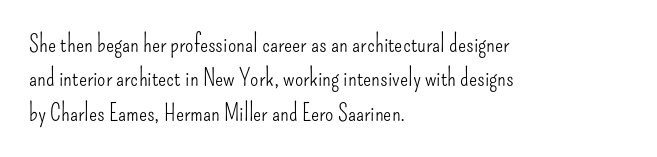
{"italic": "no", "bold": "no", "underline": "no", "align": "left", "line_spacing": "normal", "line_spacing_ratio": 1.43, "letter_spacing": "normal", "letter_spacing_em": 0.0, "glyph_px": 24}
